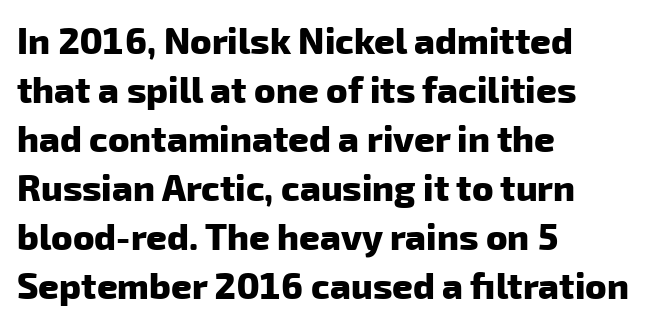
{"serif": "no", "bold": "yes", "weight": "heavy", "width": "normal", "stroke_contrast": "low", "x_height": "medium", "monospaced": "no", "underline": "no", "align": "left", "line_spacing": "normal", "line_spacing_ratio": 1.36, "letter_spacing": "normal", "letter_spacing_em": 0.0, "glyph_px": 36}
